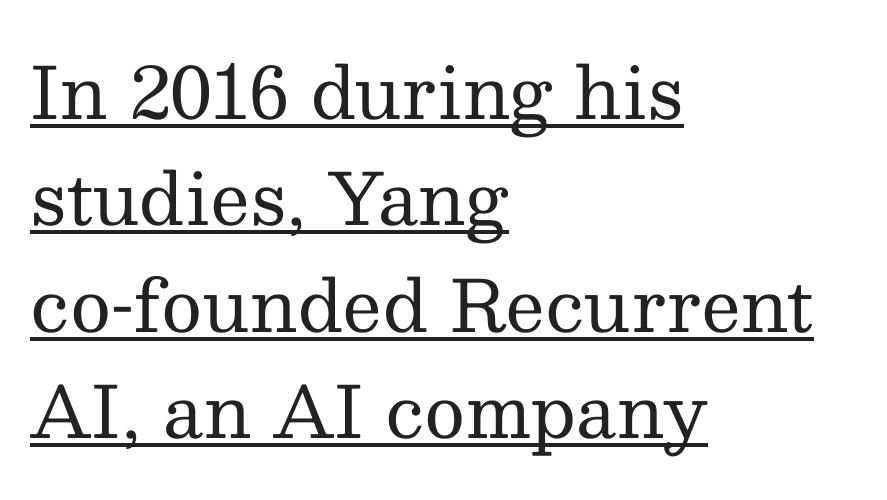
Underlining? Definitely there. The letterforms sit at book weight or below. Notice how descenders clear the ascenders below comfortably — that's standard leading. Italic? Not at all — the glyphs are vertical.
